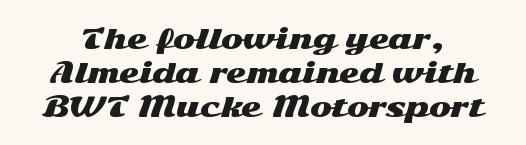
The image shows 26 px text type; set normal line spacing (1.3x), normal letter spacing, not underlined.
